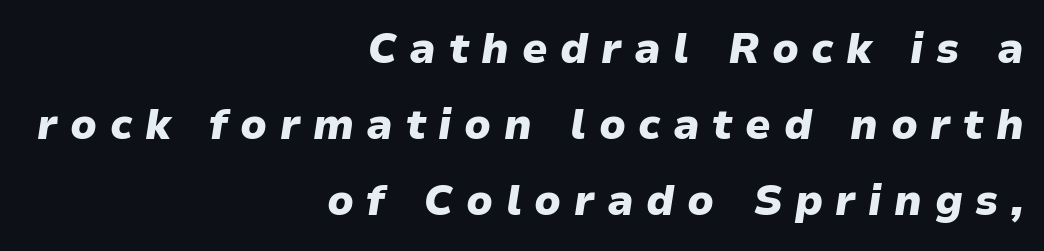
{"italic": "yes", "lean": "right", "slant_degrees": 9, "bold": "yes", "weight": "heavy", "width": "normal", "stroke_contrast": "low", "x_height": "medium", "monospaced": "no", "underline": "no", "align": "right", "line_spacing_ratio": 1.81, "letter_spacing": "wide", "letter_spacing_em": 0.3, "glyph_px": 42}
